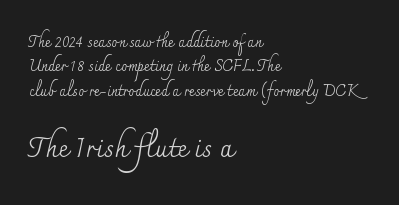
{"bold": "no", "underline": "no", "align": "left", "line_spacing": "normal", "line_spacing_ratio": 1.63, "letter_spacing": "normal", "letter_spacing_em": 0.0, "larger_block": "second", "size_ratio": 1.8, "glyph_px": 27}
